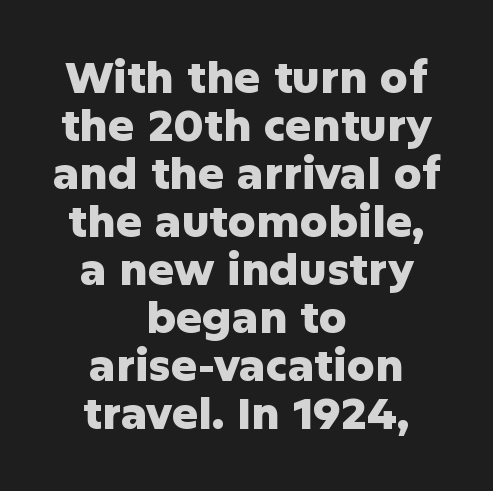
Rule under the text: the space is simply empty. To sum up the face: it is a sans, with no serifs. In terms of leading, this rendering errs on the cramped side. Alignment: centered. Do the letters lean? They stand straight. The face used here is proportionally spaced, like ordinary book or web type.
